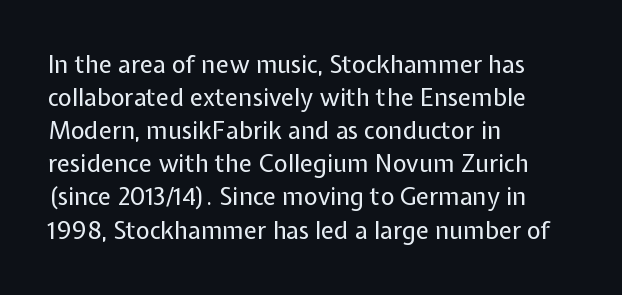
Q: Is the text bold? A: No.
Q: Is the text italic (slanted)? A: No, it is upright.
Q: Is the text underlined? A: No.
Q: How is the paragraph aligned? A: Left-aligned.
Q: Is the spacing between letters normal or unusually wide? A: Normal.
Q: Is the spacing between lines tight, normal or loose? A: Normal.
